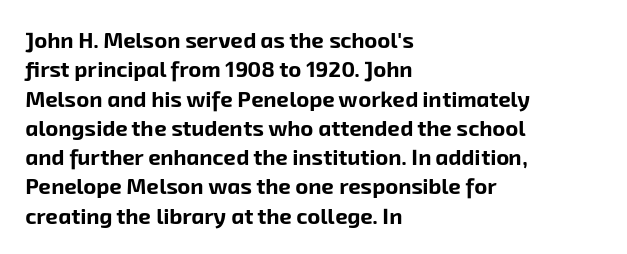
Q: Is the text bold? A: Yes.
Q: Is the text underlined? A: No.
Q: How is the paragraph aligned? A: Left-aligned.
Q: Is the spacing between letters normal or unusually wide? A: Normal.
Q: Is the spacing between lines tight, normal or loose? A: Normal.
